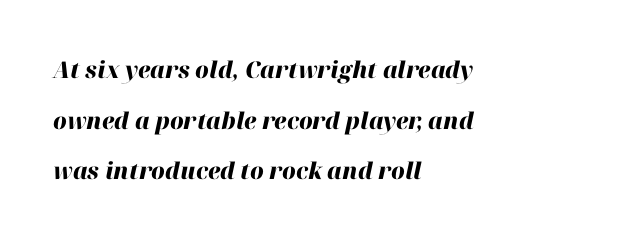
Clear beneath every line of the passage. Quick note: interline space is abundant. A full-strength bold gives these letters their thick strokes. You could call the tracking neutral — neither tight nor loose. Teacher's note: observe the even left margin — that is flush-left alignment.
